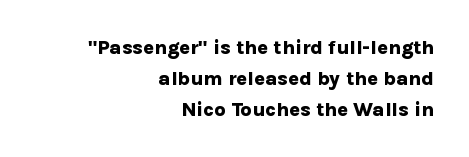
The image shows 20 px bold type, upright; set right-aligned, normal line spacing (1.55x), normal letter spacing, not underlined.
